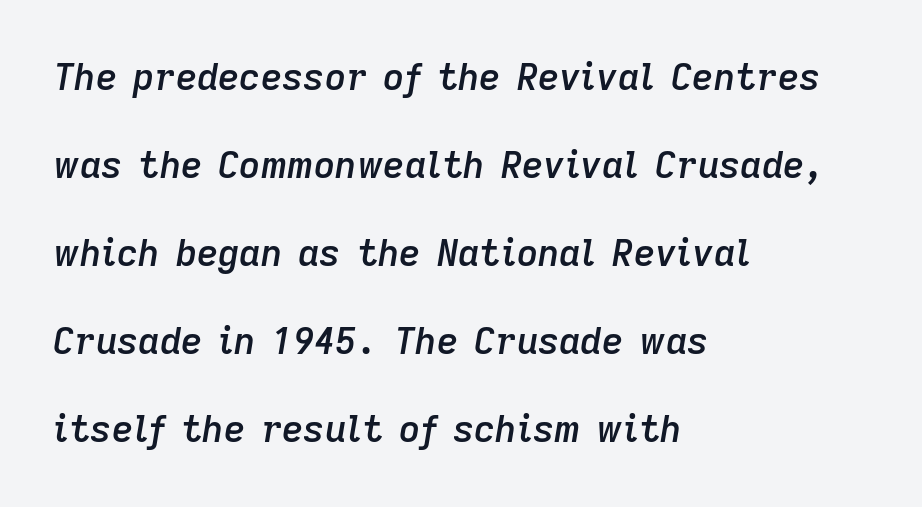
The image shows 37 px semibold type, italic (leaning right); set left-aligned, loose line spacing (2.38x), normal letter spacing, not underlined; low stroke contrast and a medium x-height.
